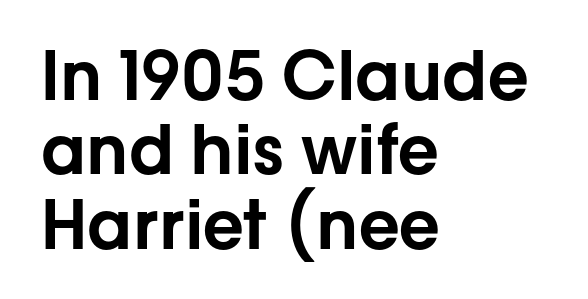
{"serif": "no", "italic": "no", "width": "normal", "stroke_contrast": "low", "x_height": "medium", "monospaced": "no", "underline": "no", "align": "left", "line_spacing": "tight", "line_spacing_ratio": 1.11, "letter_spacing": "normal", "letter_spacing_em": 0.0, "glyph_px": 67}
